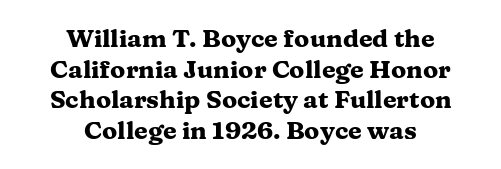
Spacing between characters is what you'd get straight out of the box. Casual observation: everything's sitting right in the middle. The font is running at its bold setting. Words float on clear page, feet unadorned. This is the regular roman posture of the typeface.
